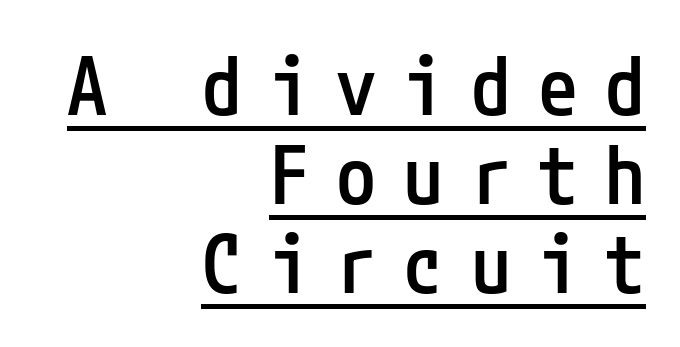
{"serif": "no", "italic": "no", "bold": "semi", "weight": "semibold", "width": "condensed", "stroke_contrast": "low", "x_height": "medium", "underline": "yes", "align": "right", "line_spacing": "tight", "line_spacing_ratio": 1.11, "letter_spacing": "wide", "letter_spacing_em": 0.34, "glyph_px": 80}
